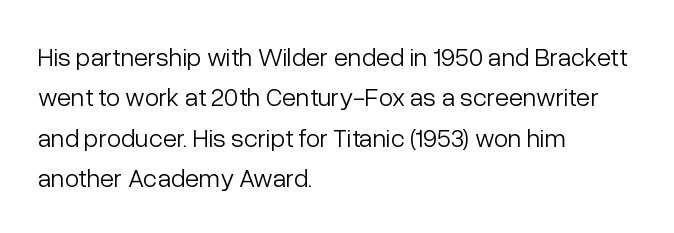
Q: Is the text bold? A: No.
Q: Is the text italic (slanted)? A: No, it is upright.
Q: Is the text underlined? A: No.
Q: How is the paragraph aligned? A: Left-aligned.
Q: Is the spacing between letters normal or unusually wide? A: Normal.
Q: Is the spacing between lines tight, normal or loose? A: Normal.
